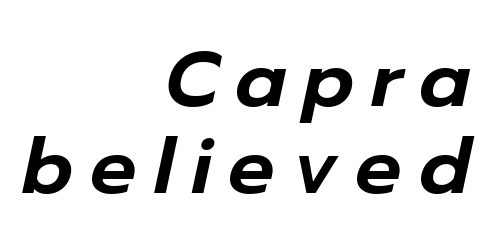
Is the type slanted? Yes — the strokes lean at a clear angle. The type is letterspaced generously, with wide tracking. Note the varied advance widths — an 'i' is clearly narrower than an 'm'. The designer dialed line spacing down below the default. Unmarked baselines from the first word to the last.
